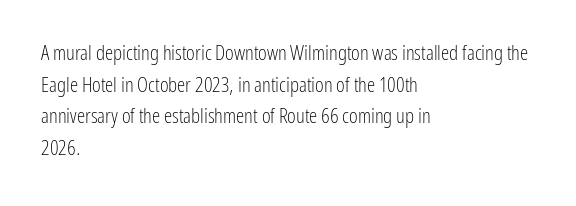
{"italic": "no", "bold": "no", "underline": "no", "align": "left", "line_spacing": "normal", "line_spacing_ratio": 1.51, "letter_spacing": "normal", "letter_spacing_em": 0.0, "glyph_px": 21}
